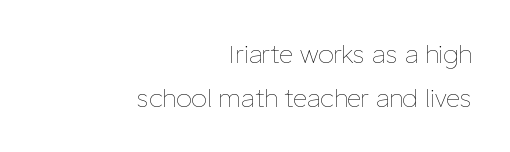
The image shows 25 px text type, upright; set right-aligned, line spacing 1.75x, normal letter spacing, not underlined.
